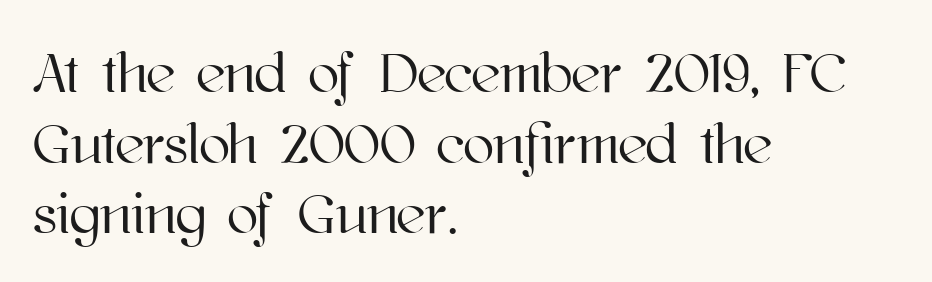
The image shows 57 px text type, upright; set left-aligned, line spacing 1.24x, normal letter spacing, not underlined; high stroke contrast and a medium x-height.
